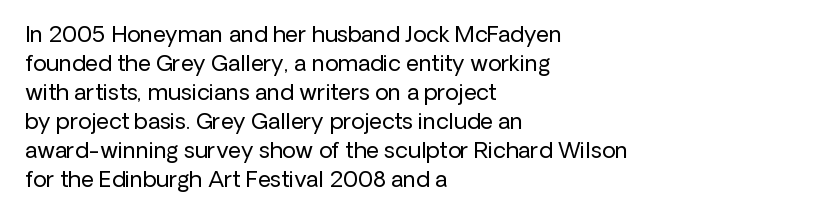
Q: Is the text bold? A: No.
Q: Is the text italic (slanted)? A: No, it is upright.
Q: Is the text underlined? A: No.
Q: How is the paragraph aligned? A: Left-aligned.
Q: Is the spacing between letters normal or unusually wide? A: Normal.
Q: Is the spacing between lines tight, normal or loose? A: Normal.
